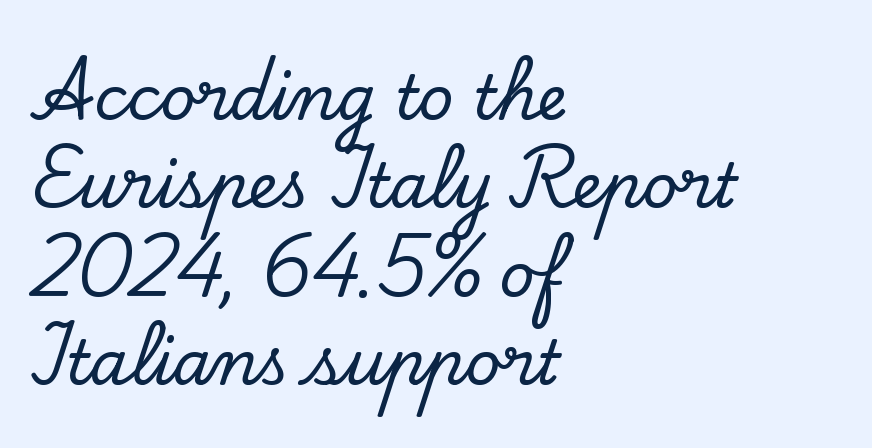
The image shows 61 px serif type; set left-aligned, normal line spacing (1.45x), normal letter spacing, not underlined; low stroke contrast and a small x-height.
